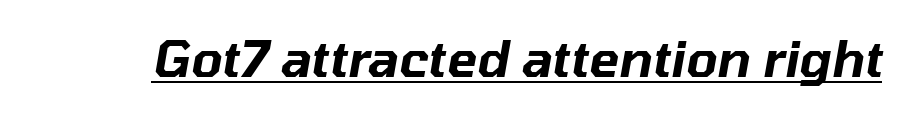
Q: Is the text italic (slanted)? A: Yes, it leans right by about 10 degrees.
Q: Is the text underlined? A: Yes.
Q: Is the spacing between letters normal or unusually wide? A: Normal.
Q: Width (condensed, normal, or wide)? A: Normal.
Q: Stroke contrast? A: Low.
Q: x-height? A: Medium.
Q: Monospaced? A: No.
